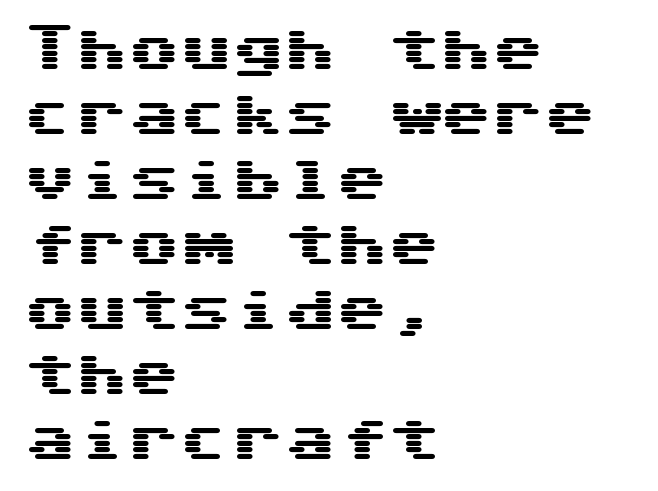
The passage shown is typeset with a sans-serif family. In terms of letterspacing, this is plain default setting. Fixed-width glyphs throughout — classic coding-font behaviour. Horizontal bands of white between lines are of average thickness. A classic flush-left, rag-right setting is used for this passage.
